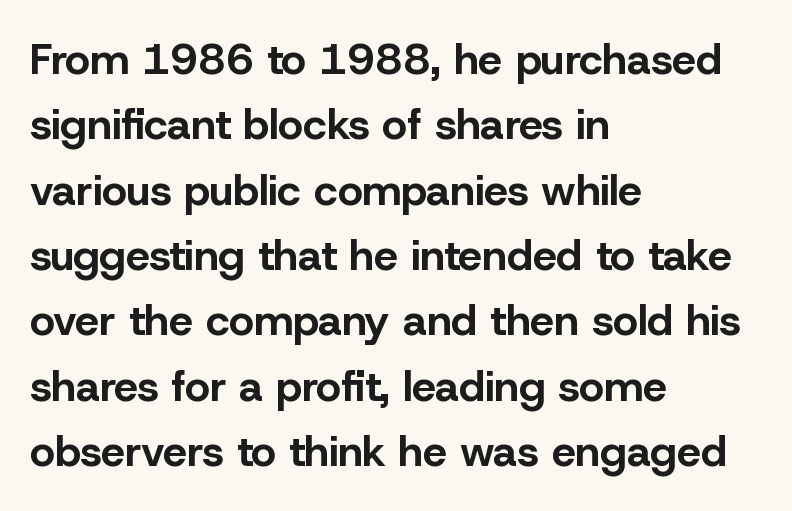
{"serif": "no", "italic": "no", "bold": "yes", "weight": "bold", "width": "normal", "stroke_contrast": "low", "x_height": "medium", "monospaced": "no", "underline": "no", "align": "left", "line_spacing": "normal", "line_spacing_ratio": 1.52, "letter_spacing": "normal", "letter_spacing_em": 0.0, "glyph_px": 43}
